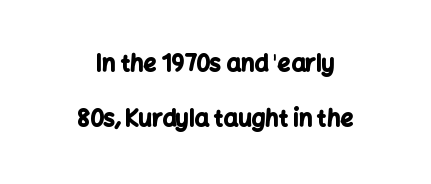
The image shows 23 px bold type, upright; set centered, loose line spacing (2.38x), normal letter spacing, not underlined.
